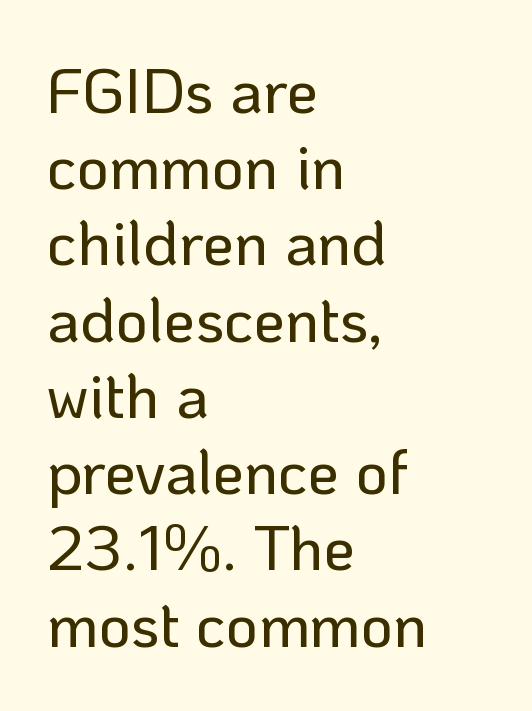
The image shows 63 px sans-serif type, upright; set left-aligned, line spacing 1.21x, normal letter spacing, not underlined; low stroke contrast and a medium x-height.
